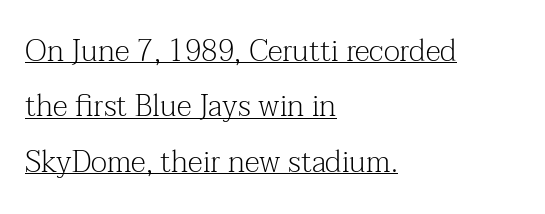
{"serif": "yes", "italic": "no", "bold": "no", "weight": "light", "width": "normal", "stroke_contrast": "medium", "x_height": "medium", "monospaced": "no", "underline": "yes", "align": "left", "line_spacing_ratio": 1.85, "letter_spacing": "normal", "letter_spacing_em": 0.0, "glyph_px": 30}
